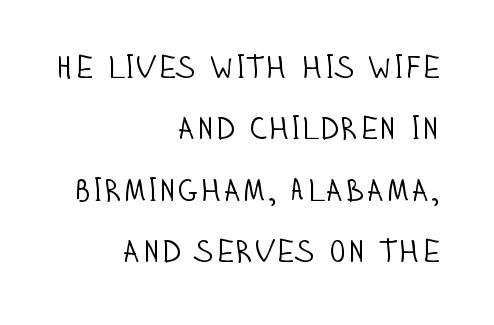
Each row of text sits above clean, open space. In terms of letterform style, serifs are entirely absent. Character widths vary here, with narrow letters taking less room than wide ones. Tracking here is standard; glyphs follow each other at the usual distance. Letters have the restrained weight of plain body copy at most. Regarding leading, the lines here are spaced well apart.
